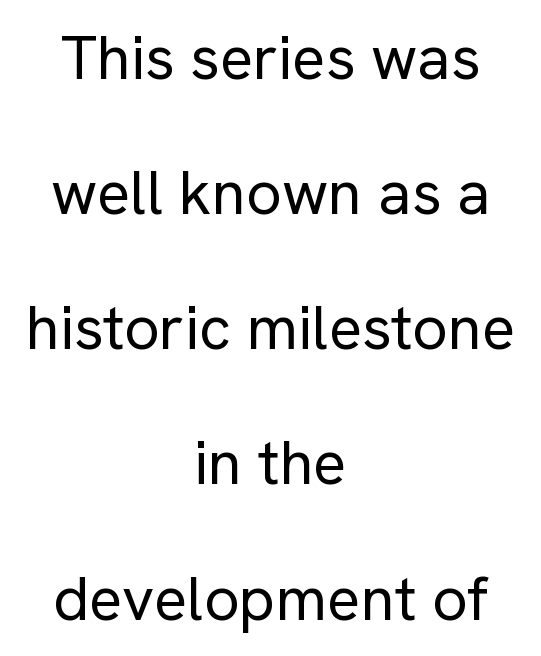
Does the leading feel generous? Absolutely, it's lavish. Clear beneath every line of the passage. The whitespace from short lines is split evenly between both sides. Ordinary non-slanted type is in use. No feet cap the strokes, marking this as sans-serif type.
